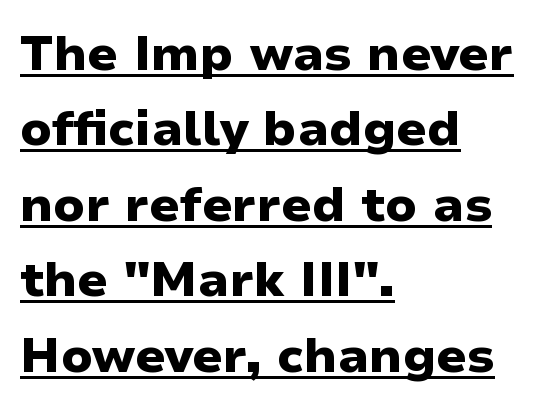
The image shows 49 px heavy sans-serif type, upright; set left-aligned, normal line spacing (1.54x), normal letter spacing, underlined; low stroke contrast and a medium x-height.
